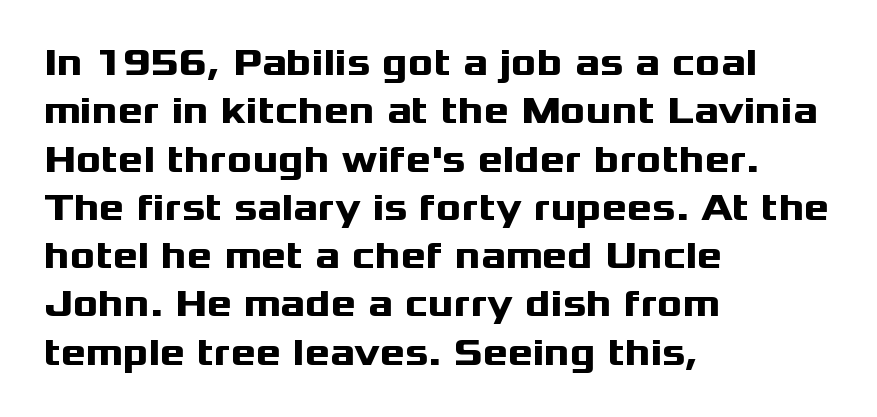
Q: Is the text bold? A: Yes.
Q: Is the text italic (slanted)? A: No, it is upright.
Q: Is the typeface a serif or a sans-serif typeface? A: Sans-serif.
Q: Is the text underlined? A: No.
Q: How is the paragraph aligned? A: Left-aligned.
Q: Is the spacing between letters normal or unusually wide? A: Normal.
Q: Is the spacing between lines tight, normal or loose? A: Normal.
Q: Width (condensed, normal, or wide)? A: Wide.
Q: Stroke contrast? A: Medium.
Q: x-height? A: Medium.
Q: Monospaced? A: No.
